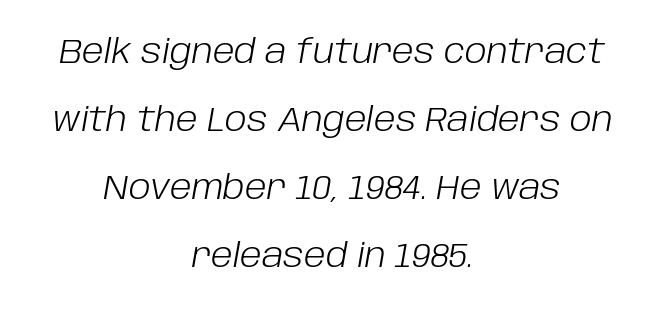
The rendering applies a slant to the glyphs. Is the stroke heavy? The answer is a plain regular-or-lighter. Bare-footed words on every line. The passage shown is typed in a proportional face where columns would drift. The passage shown has conventional tracking throughout.
